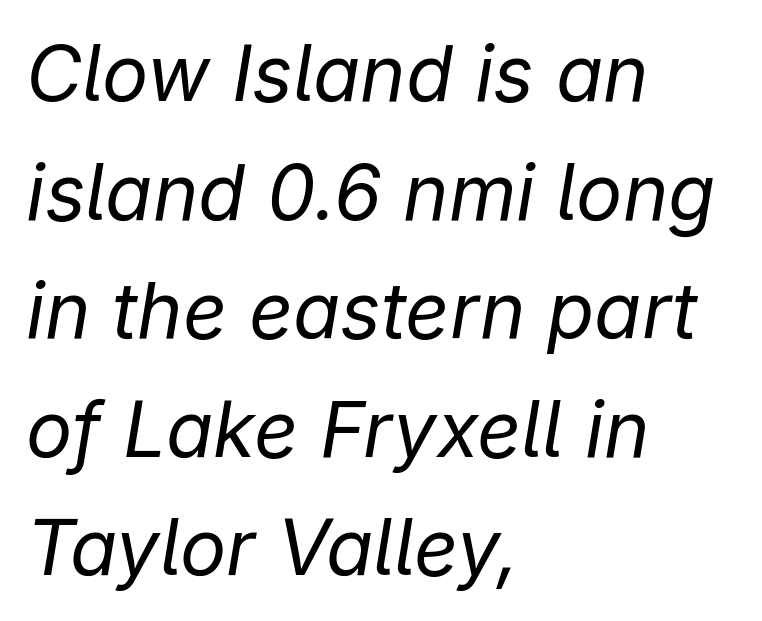
{"italic": "yes", "lean": "right", "slant_degrees": 9, "bold": "no", "weight": "regular", "width": "normal", "stroke_contrast": "low", "x_height": "medium", "monospaced": "no", "underline": "no", "align": "left", "line_spacing": "normal", "line_spacing_ratio": 1.54, "letter_spacing": "normal", "letter_spacing_em": 0.0, "glyph_px": 77}
